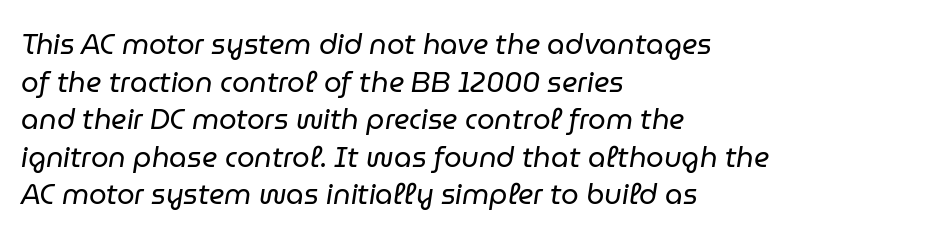
{"italic": "yes", "lean": "right", "slant_degrees": 9, "bold": "no", "weight": "regular", "width": "normal", "stroke_contrast": "low", "x_height": "medium", "monospaced": "no", "underline": "no", "align": "left", "line_spacing": "normal", "line_spacing_ratio": 1.34, "letter_spacing": "normal", "letter_spacing_em": 0.0, "glyph_px": 28}
